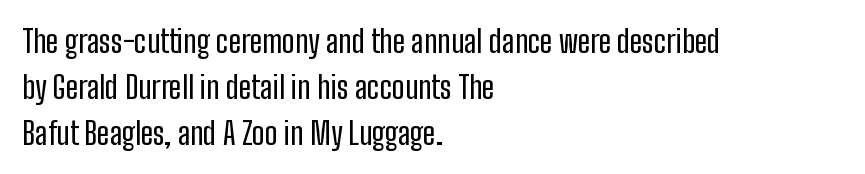
{"serif": "no", "italic": "no", "width": "condensed", "stroke_contrast": "low", "x_height": "medium", "monospaced": "no", "underline": "no", "align": "left", "line_spacing": "normal", "line_spacing_ratio": 1.48, "letter_spacing": "normal", "letter_spacing_em": 0.0, "glyph_px": 31}
